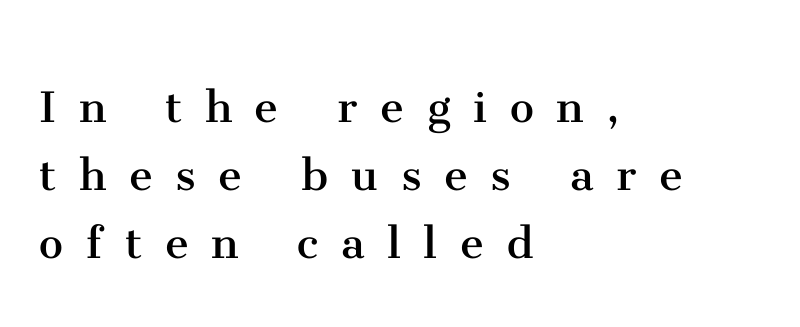
{"serif": "yes", "italic": "no", "bold": "no", "weight": "regular", "width": "normal", "stroke_contrast": "medium", "x_height": "medium", "monospaced": "no", "underline": "no", "align": "left", "line_spacing": "normal", "line_spacing_ratio": 1.26, "letter_spacing": "wide", "letter_spacing_em": 0.42, "glyph_px": 54}
